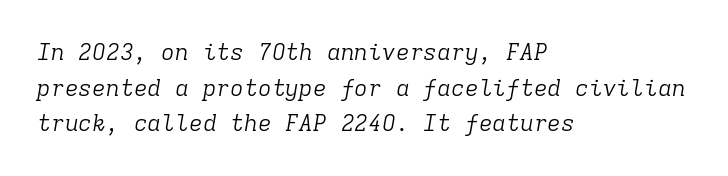
Line starts are locked; line ends wander. The whole block is typeset with a tilt. The line texture is even and compact thanks to regular tracking. Any mark beneath the type? The region is blank. On a weight scale, this lands at 450 or below. Leading matches the norm, producing a regular column.
